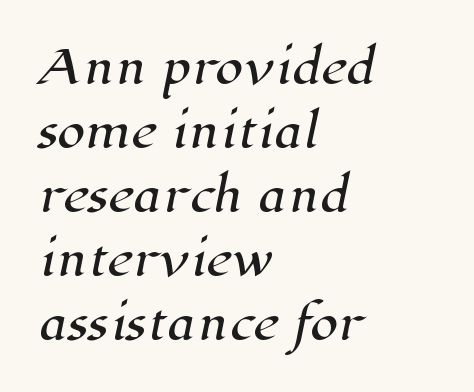
Type style note: has serifs. Where is the straight margin? On the left. Glyph-to-glyph distance matches everyday printed text. Each letter keeps its own natural width here, so spacing adapts to shape. The gap between lines stays unmarked.
